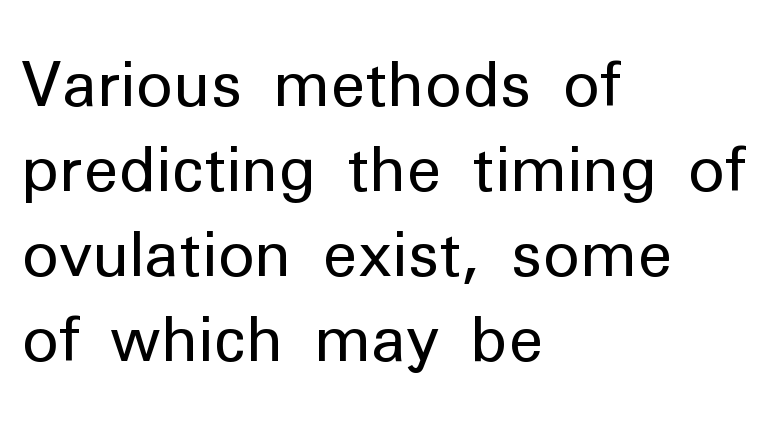
The image shows 62 px regular-weight sans-serif type, upright; set left-aligned, normal line spacing (1.37x), normal letter spacing, not underlined; low stroke contrast and a medium x-height.
